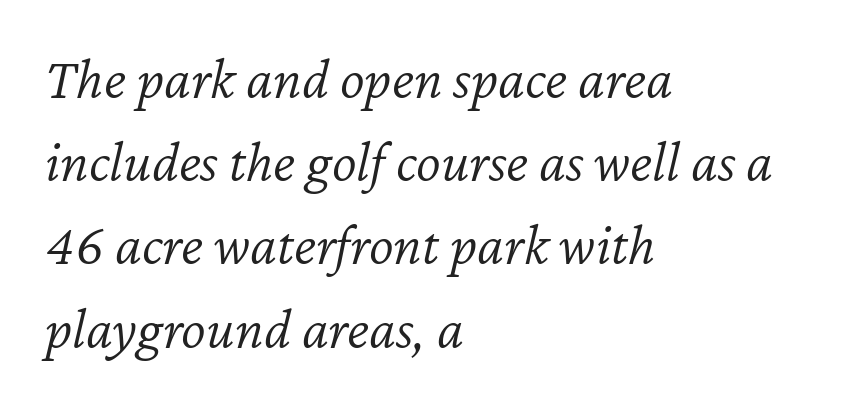
The image shows 59 px light type, italic (leaning right); set left-aligned, normal line spacing (1.41x), normal letter spacing, not underlined; low stroke contrast and a medium x-height.
